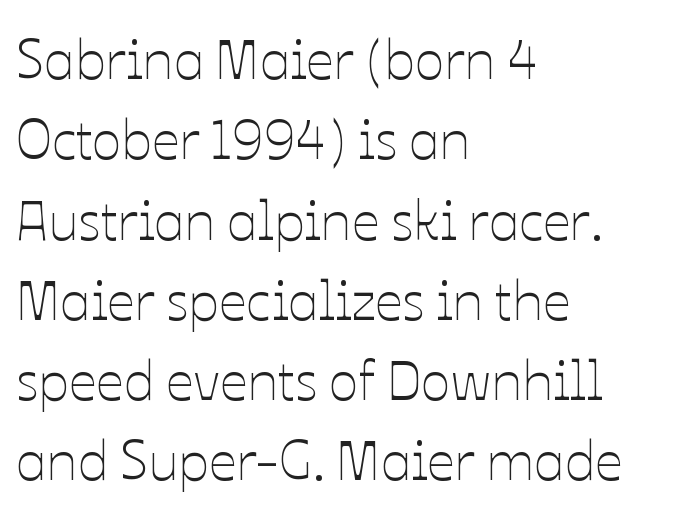
Q: Is the text bold? A: No.
Q: Is the text italic (slanted)? A: No, it is upright.
Q: Is the text underlined? A: No.
Q: How is the paragraph aligned? A: Left-aligned.
Q: Is the spacing between letters normal or unusually wide? A: Normal.
Q: Is the spacing between lines tight, normal or loose? A: Normal.
Q: Width (condensed, normal, or wide)? A: Normal.
Q: Stroke contrast? A: Low.
Q: x-height? A: Medium.
Q: Monospaced? A: No.
